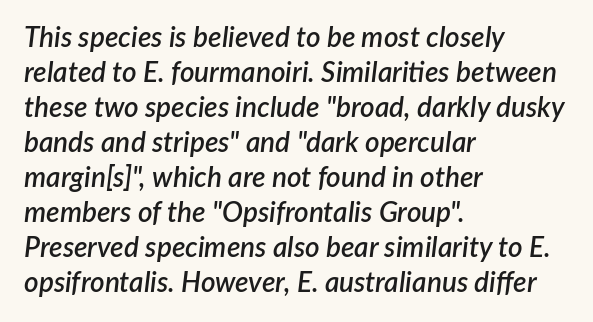
Q: Is the text bold? A: Semi-bold.
Q: Is the text italic (slanted)? A: Yes, it leans right by about 7 degrees.
Q: Is the text underlined? A: No.
Q: How is the paragraph aligned? A: Left-aligned.
Q: Is the spacing between letters normal or unusually wide? A: Normal.
Q: Is the spacing between lines tight, normal or loose? A: Normal.
Q: Width (condensed, normal, or wide)? A: Normal.
Q: Stroke contrast? A: Low.
Q: x-height? A: Medium.
Q: Monospaced? A: No.
